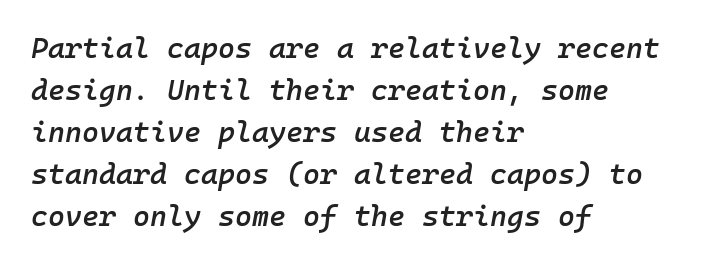
Q: Is the text bold? A: Semi-bold.
Q: Is the text italic (slanted)? A: Yes, it leans right by about 10 degrees.
Q: Is the text underlined? A: No.
Q: How is the paragraph aligned? A: Left-aligned.
Q: Is the spacing between letters normal or unusually wide? A: Normal.
Q: Is the spacing between lines tight, normal or loose? A: Normal.
Q: Width (condensed, normal, or wide)? A: Normal.
Q: Stroke contrast? A: Low.
Q: x-height? A: Medium.
Q: Monospaced? A: Yes.
